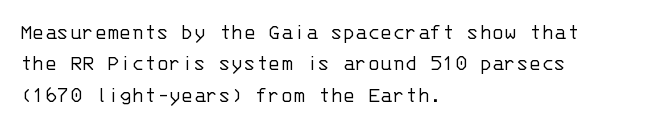
{"italic": "no", "bold": "no", "underline": "no", "align": "left", "line_spacing": "normal", "line_spacing_ratio": 1.36, "letter_spacing": "normal", "letter_spacing_em": 0.0, "glyph_px": 23}
